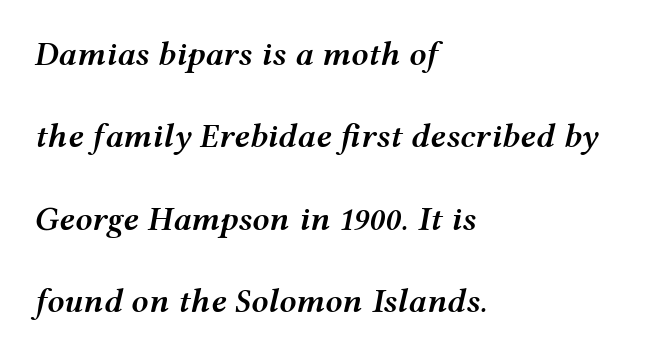
The image shows 34 px semibold, wide type, italic (leaning right); set left-aligned, loose line spacing (2.42x), normal letter spacing, not underlined; medium stroke contrast and a medium x-height.
